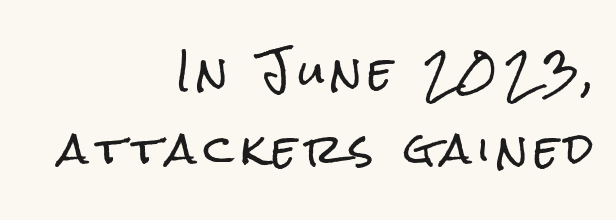
{"serif": "no", "italic": "no", "width": "condensed", "stroke_contrast": "low", "x_height": "medium", "monospaced": "no", "underline": "no", "align": "right", "line_spacing": "loose", "line_spacing_ratio": 1.91, "glyph_px": 41}
